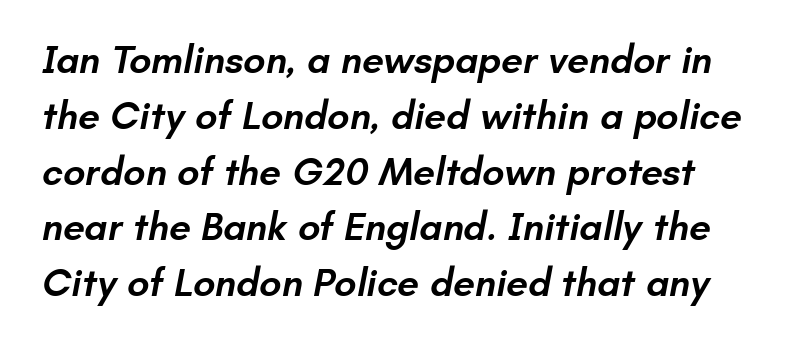
The image shows 39 px semibold sans-serif type; set normal line spacing (1.43x), normal letter spacing, not underlined; low stroke contrast and a small x-height.
